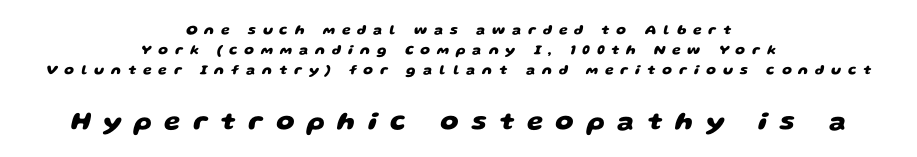
Q: Is the text bold? A: Yes.
Q: Is the text underlined? A: No.
Q: How is the paragraph aligned? A: Centered.
Q: Is the spacing between letters normal or unusually wide? A: Unusually wide.
Q: Is the spacing between lines tight, normal or loose? A: Normal.
Q: Which block of text is set in a larger size, the first (top) or the second (bottom)? A: The second (bottom) one.
